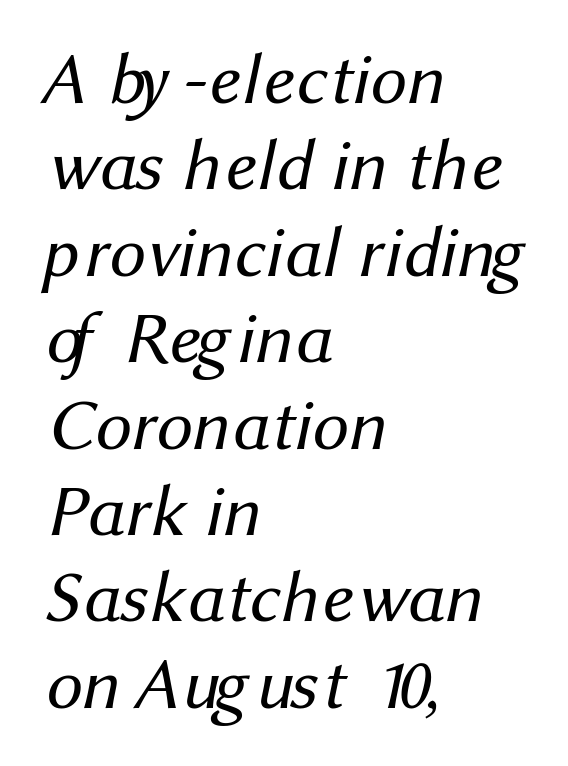
Q: Is the text bold? A: No.
Q: Is the typeface a serif or a sans-serif typeface? A: Sans-serif.
Q: Is the text underlined? A: No.
Q: How is the paragraph aligned? A: Left-aligned.
Q: Is the spacing between letters normal or unusually wide? A: Normal.
Q: Width (condensed, normal, or wide)? A: Normal.
Q: Stroke contrast? A: Medium.
Q: x-height? A: Medium.
Q: Monospaced? A: No.
